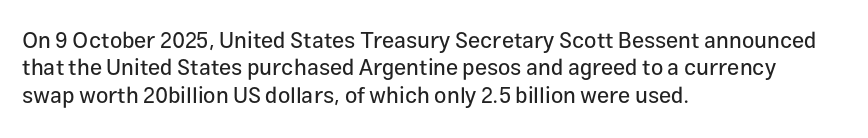
Q: Is the text italic (slanted)? A: No, it is upright.
Q: Is the text underlined? A: No.
Q: How is the paragraph aligned? A: Left-aligned.
Q: Is the spacing between letters normal or unusually wide? A: Normal.
Q: Is the spacing between lines tight, normal or loose? A: Normal.
